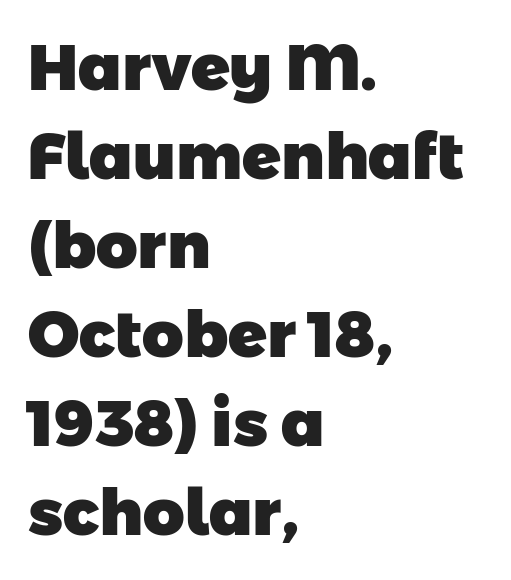
Q: Is the text bold? A: Yes.
Q: Is the typeface a serif or a sans-serif typeface? A: Sans-serif.
Q: Is the text underlined? A: No.
Q: How is the paragraph aligned? A: Left-aligned.
Q: Is the spacing between letters normal or unusually wide? A: Normal.
Q: Is the spacing between lines tight, normal or loose? A: Normal.
Q: Width (condensed, normal, or wide)? A: Normal.
Q: Stroke contrast? A: Low.
Q: x-height? A: Medium.
Q: Monospaced? A: No.
